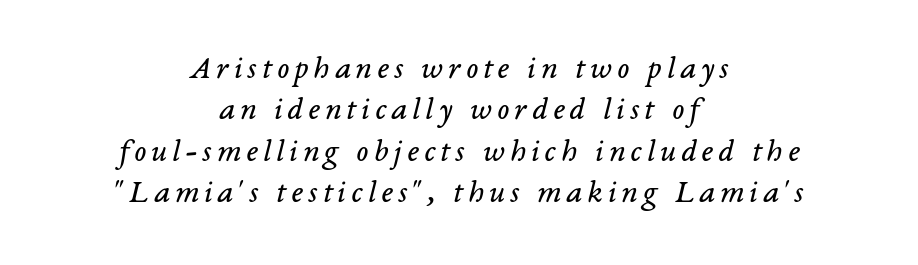
The image shows 32 px regular-weight serif type, italic (leaning right); set centered, normal line spacing (1.29x), not underlined; low stroke contrast and a medium x-height.
